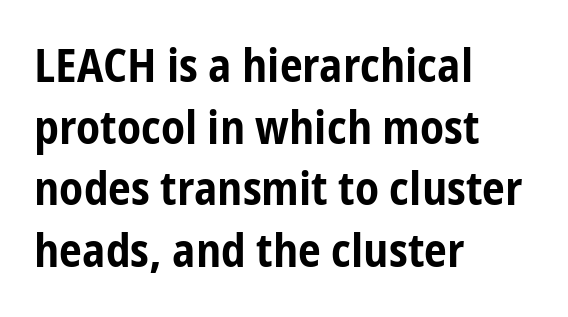
The characters look thick and weighty, a clear bold. Varying glyph widths throughout — classic text-font behaviour. Left-aligned paragraph, ragged on the right. The passage shown has conventional tracking throughout. When letters stand straight like this, we call the style roman or upright. Underlining? Definitely not there.
